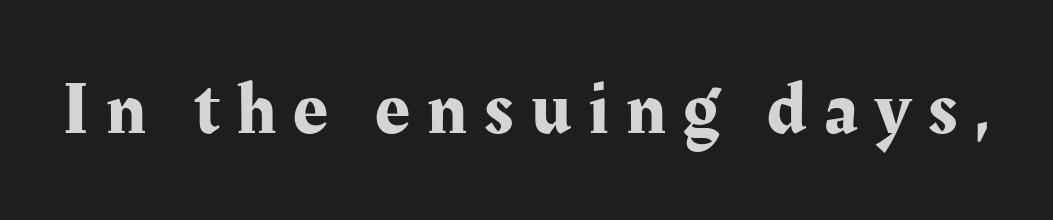
Think of a printed novel: that variable character pitch is what you see here. The letters stand upright; this is a roman face. Each word looks stretched out because of the extra space between its letters. The baseline area is clear. The passage shown is typeset with a serif family.
